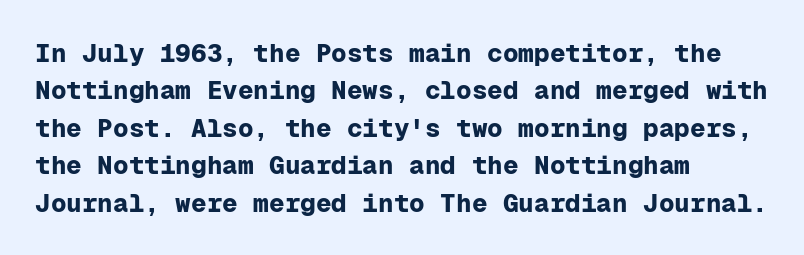
When letters stand straight like this, we call the style roman or upright. A clean baseline with only descenders dipping below it. Horizontally, the lines are justified to the leading edge only. Is there much room between lines? A standard amount, neither cramped nor airy.
